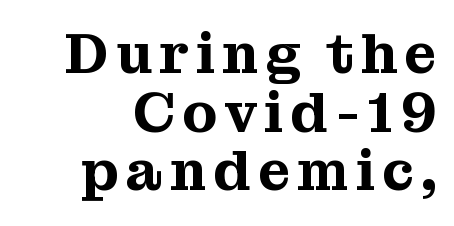
{"serif": "yes", "italic": "no", "width": "normal", "stroke_contrast": "medium", "x_height": "medium", "monospaced": "no", "underline": "no", "align": "right", "line_spacing": "tight", "line_spacing_ratio": 1.03, "glyph_px": 57}
